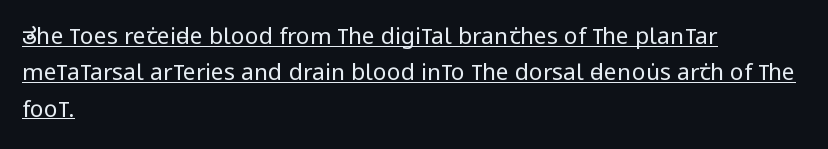
The image shows 23 px text type, upright; set left-aligned, normal line spacing (1.58x), normal letter spacing, underlined.
